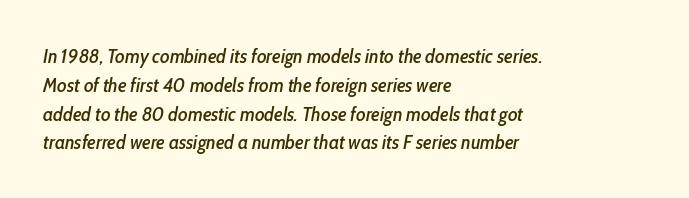
Q: Is the text italic (slanted)? A: Yes, it leans right by about 10 degrees.
Q: Is the text underlined? A: No.
Q: How is the paragraph aligned? A: Left-aligned.
Q: Is the spacing between letters normal or unusually wide? A: Normal.
Q: Is the spacing between lines tight, normal or loose? A: Normal.
